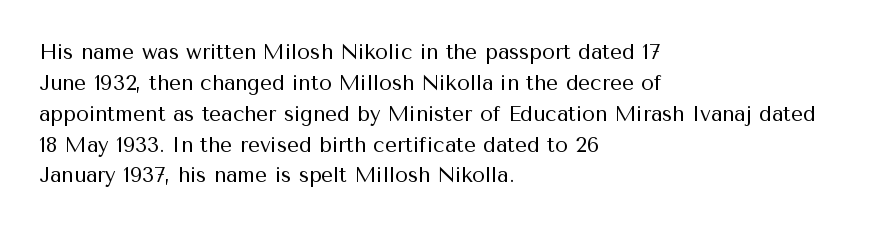
The image shows 21 px text type, upright; set left-aligned, normal line spacing (1.47x), normal letter spacing, not underlined.
